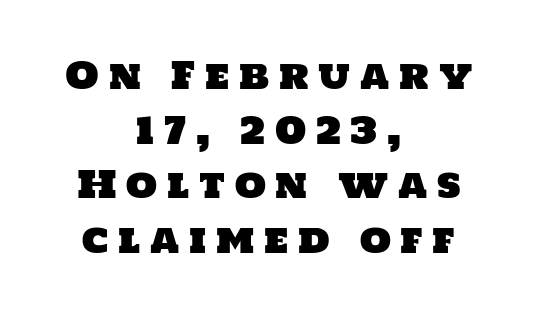
The image shows 36 px sans-serif type; set centered, normal line spacing (1.52x), unusually wide letter spacing (+0.27 em), not underlined; low stroke contrast and a large x-height.
